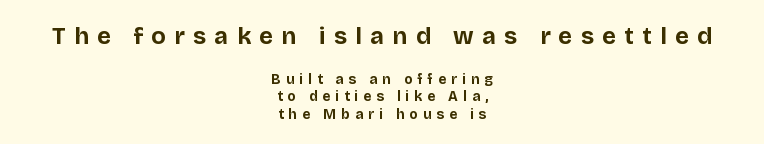
Has an underline been added? It has not. Weight: bold. Tall strokes in this sample are plumb rather than angled. The face used here appears at its bigger size in the upper chunk. Line starts and ends both wander, symmetrically. Does extra space separate the letters? Yes, quite a lot of it.
